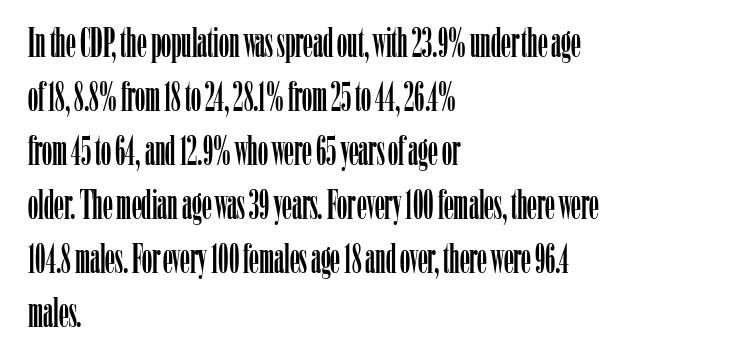
{"serif": "yes", "italic": "no", "width": "condensed", "stroke_contrast": "low", "x_height": "medium", "monospaced": "no", "underline": "no", "align": "left", "line_spacing": "normal", "line_spacing_ratio": 1.35, "letter_spacing": "normal", "letter_spacing_em": 0.0, "glyph_px": 40}
